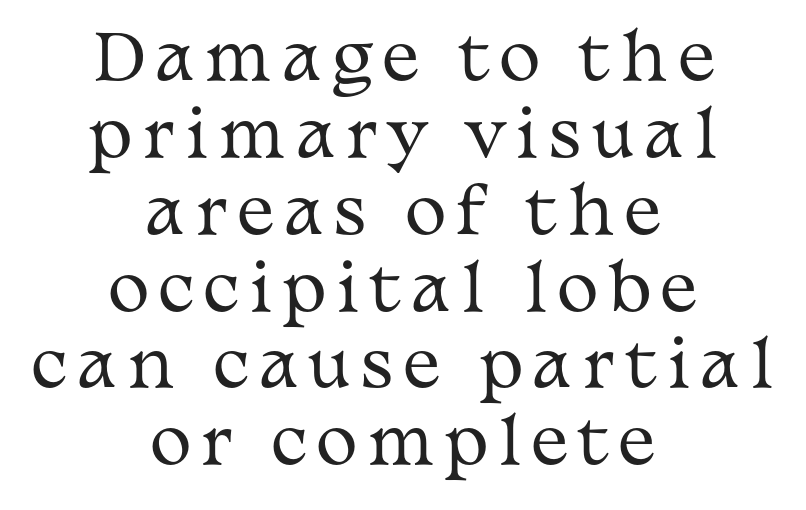
{"serif": "yes", "italic": "no", "bold": "no", "weight": "regular", "width": "wide", "stroke_contrast": "medium", "x_height": "medium", "monospaced": "no", "underline": "no", "align": "center", "line_spacing_ratio": 1.22, "glyph_px": 63}
